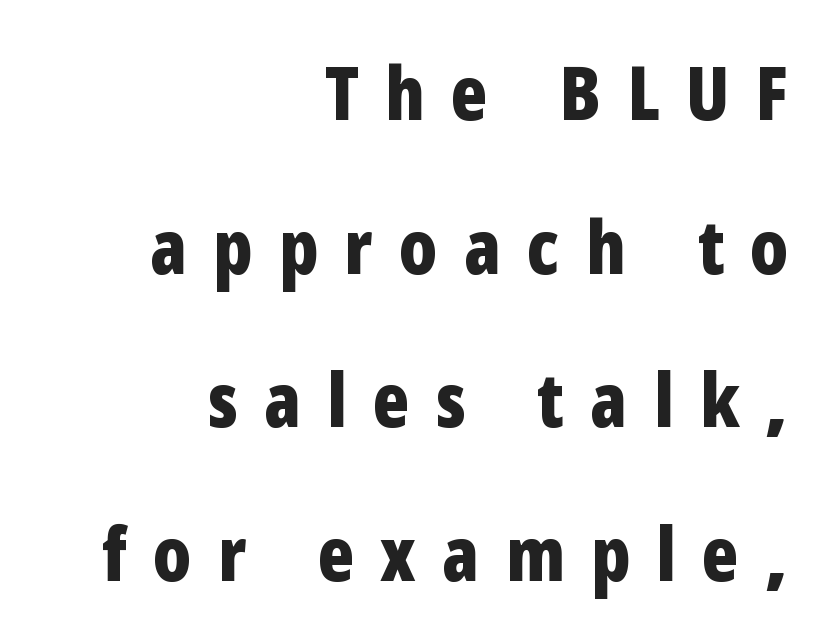
Q: Is the text bold? A: Yes.
Q: Is the text italic (slanted)? A: No, it is upright.
Q: Is the typeface a serif or a sans-serif typeface? A: Sans-serif.
Q: Is the text underlined? A: No.
Q: How is the paragraph aligned? A: Right-aligned.
Q: Is the spacing between letters normal or unusually wide? A: Unusually wide.
Q: Is the spacing between lines tight, normal or loose? A: Loose.
Q: Width (condensed, normal, or wide)? A: Condensed.
Q: Stroke contrast? A: Low.
Q: x-height? A: Medium.
Q: Monospaced? A: No.
